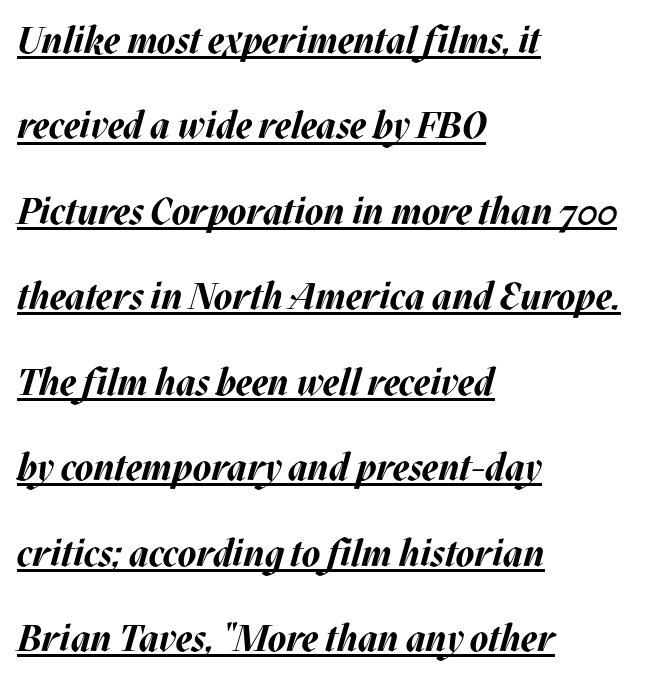
The image shows 37 px bold type, italic (leaning right); set left-aligned, loose line spacing (2.31x), normal letter spacing, underlined; medium stroke contrast and a large x-height.
